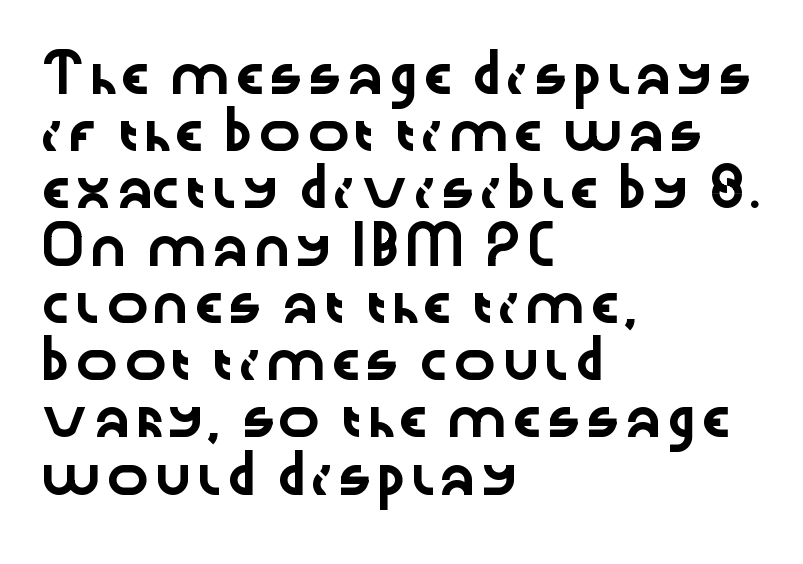
{"serif": "no", "italic": "no", "width": "wide", "stroke_contrast": "low", "x_height": "medium", "monospaced": "no", "underline": "no", "align": "left", "line_spacing": "normal", "line_spacing_ratio": 1.59, "letter_spacing": "normal", "letter_spacing_em": 0.0, "glyph_px": 36}
